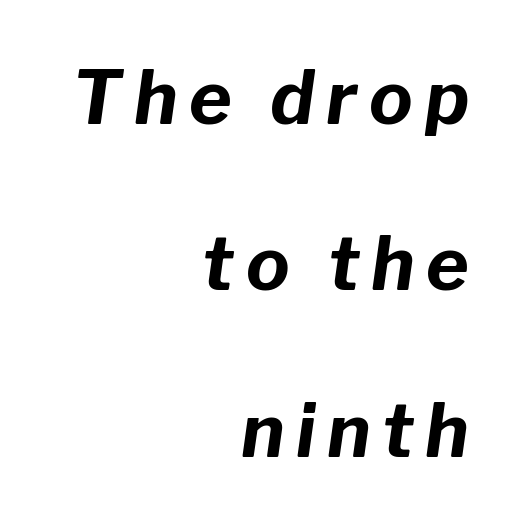
The image shows 73 px bold type, italic (leaning right); set right-aligned, loose line spacing (2.28x), not underlined; low stroke contrast and a medium x-height.
